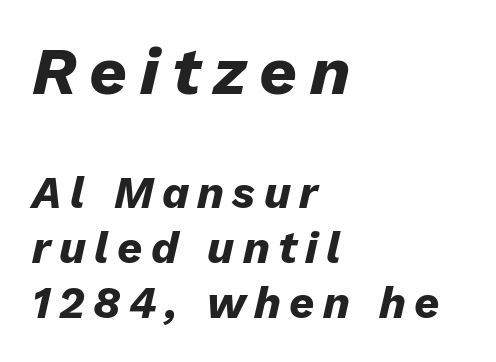
Q: Is the text bold? A: Yes.
Q: Is the text italic (slanted)? A: Yes, it leans right by about 13 degrees.
Q: Is the text underlined? A: No.
Q: How is the paragraph aligned? A: Left-aligned.
Q: Is the spacing between lines tight, normal or loose? A: Normal.
Q: Which block of text is set in a larger size, the first (top) or the second (bottom)? A: The first (top) one.
Q: Width (condensed, normal, or wide)? A: Normal.
Q: Stroke contrast? A: Low.
Q: x-height? A: Medium.
Q: Monospaced? A: No.
